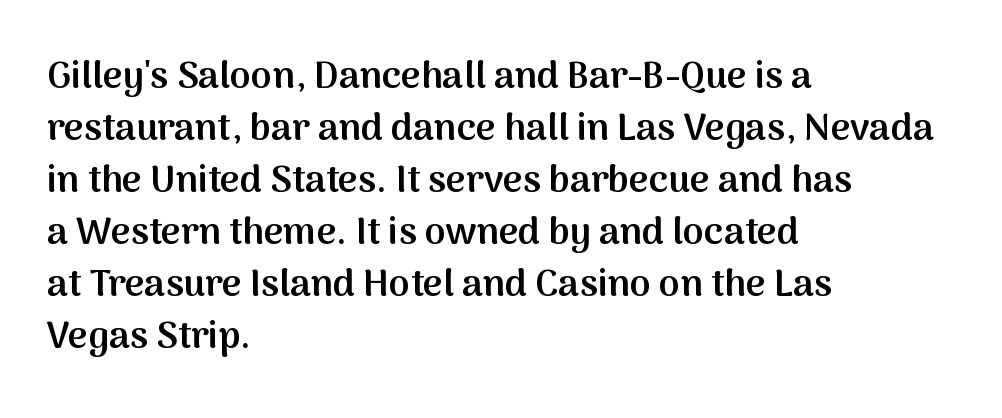
{"serif": "no", "italic": "no", "bold": "semi", "weight": "semibold", "width": "normal", "stroke_contrast": "medium", "x_height": "medium", "monospaced": "no", "underline": "no", "align": "left", "line_spacing": "normal", "line_spacing_ratio": 1.37, "letter_spacing": "normal", "letter_spacing_em": 0.0, "glyph_px": 38}
